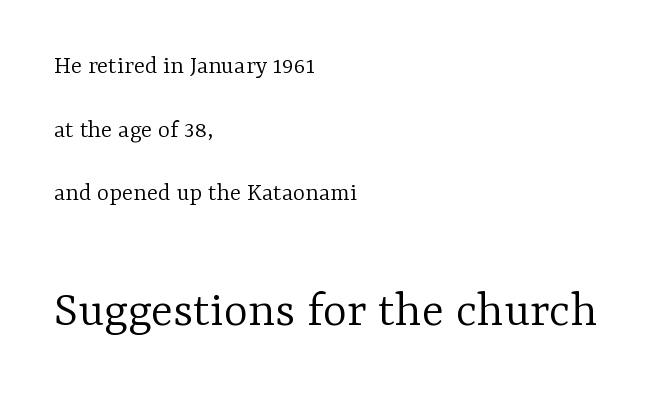
The ragged edge is on the right, which tells us the setting is flush left. Weight class: somewhere from thin through regular. The face used here is proportionally spaced, like ordinary book or web type. Widely set lines give the paragraph a tall, airy silhouette. You can tell it's not italic because the verticals are truly vertical.
